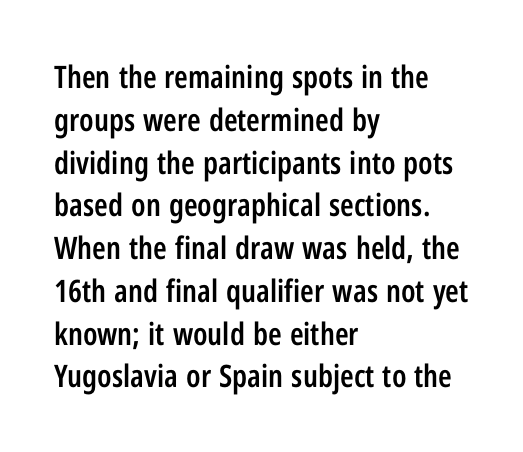
{"serif": "no", "italic": "no", "bold": "semi", "weight": "semibold", "width": "condensed", "stroke_contrast": "low", "x_height": "medium", "monospaced": "no", "underline": "no", "align": "left", "line_spacing": "normal", "line_spacing_ratio": 1.38, "letter_spacing": "normal", "letter_spacing_em": 0.0, "glyph_px": 31}
